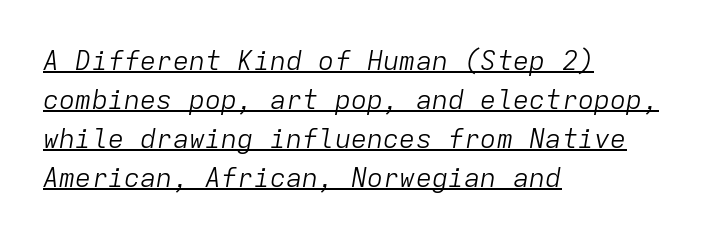
Q: Is the text bold? A: No.
Q: Is the text italic (slanted)? A: Yes, it leans right by about 9 degrees.
Q: Is the text underlined? A: Yes.
Q: How is the paragraph aligned? A: Left-aligned.
Q: Is the spacing between letters normal or unusually wide? A: Normal.
Q: Is the spacing between lines tight, normal or loose? A: Normal.
